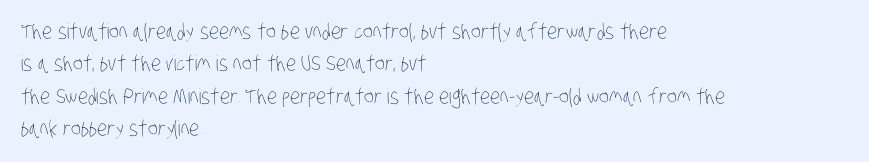
{"bold": "no", "underline": "no", "align": "left", "line_spacing": "normal", "line_spacing_ratio": 1.54, "letter_spacing": "normal", "letter_spacing_em": 0.0, "glyph_px": 21}
